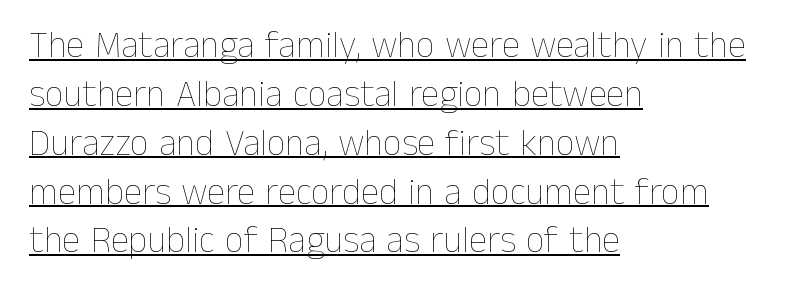
Q: Is the text bold? A: No.
Q: Is the text italic (slanted)? A: No, it is upright.
Q: Is the text underlined? A: Yes.
Q: How is the paragraph aligned? A: Left-aligned.
Q: Is the spacing between letters normal or unusually wide? A: Normal.
Q: Is the spacing between lines tight, normal or loose? A: Normal.
Q: Width (condensed, normal, or wide)? A: Normal.
Q: Stroke contrast? A: Low.
Q: x-height? A: Medium.
Q: Monospaced? A: No.
